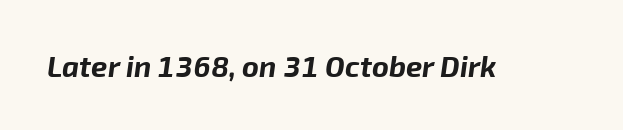
The passage shown has conventional tracking throughout. Descenders are the only things crossing below the line. The glyphs look as if they've been sheared to an angle. A dark, heavy texture on the line: the type is bold. Varying glyph widths throughout — classic text-font behaviour.
